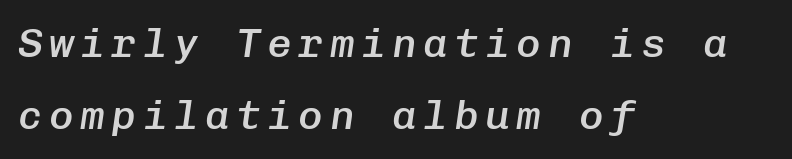
An italicized treatment has been applied to the whole sample. Typesetter's note: demi weight, one step under bold. Here the designer chose a console-style face with uniform glyph widths. Has an underline been added? It has not.
